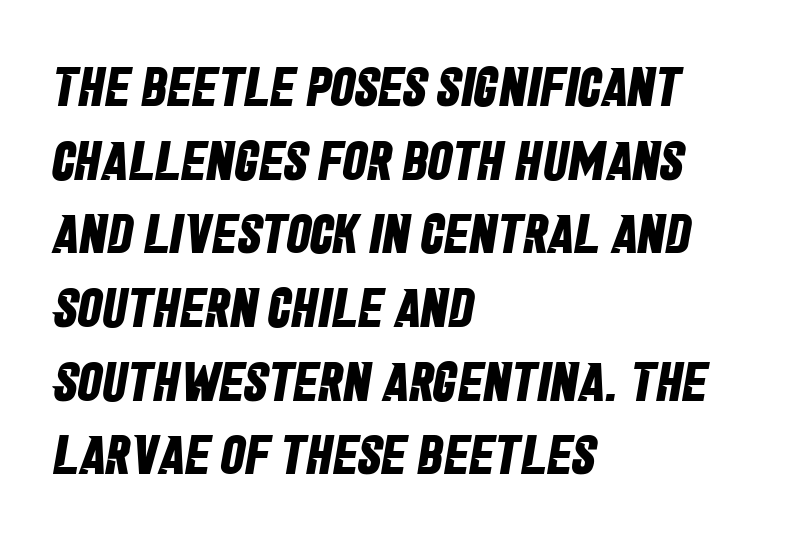
{"serif": "no", "bold": "yes", "weight": "bold", "width": "condensed", "stroke_contrast": "low", "x_height": "large", "monospaced": "no", "underline": "no", "align": "left", "line_spacing": "normal", "line_spacing_ratio": 1.34, "letter_spacing": "normal", "letter_spacing_em": 0.0, "glyph_px": 55}
